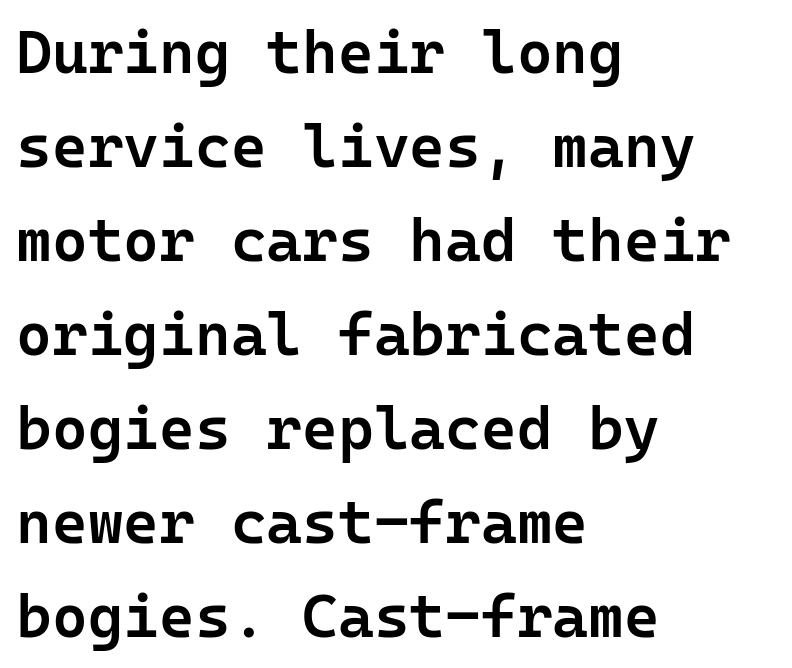
{"serif": "no", "italic": "no", "bold": "semi", "weight": "semibold", "width": "normal", "stroke_contrast": "low", "x_height": "medium", "monospaced": "yes", "underline": "no", "align": "left", "line_spacing": "normal", "line_spacing_ratio": 1.54, "letter_spacing": "normal", "letter_spacing_em": 0.0, "glyph_px": 61}
